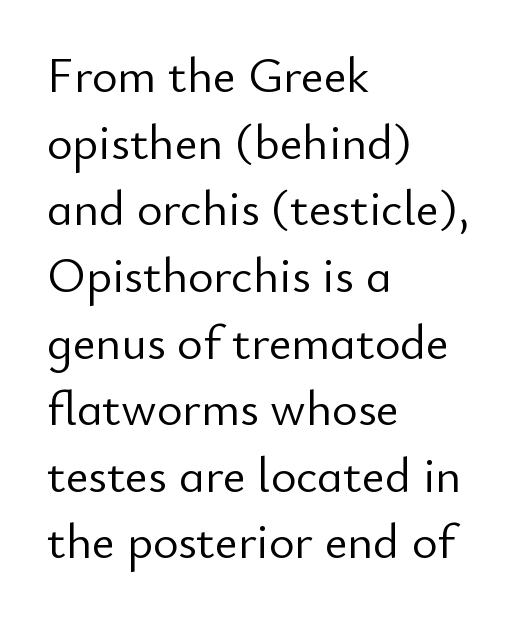
{"serif": "no", "italic": "no", "bold": "no", "weight": "light", "width": "normal", "stroke_contrast": "low", "x_height": "small", "monospaced": "no", "underline": "no", "align": "left", "line_spacing": "normal", "line_spacing_ratio": 1.36, "letter_spacing": "normal", "letter_spacing_em": 0.0, "glyph_px": 49}
